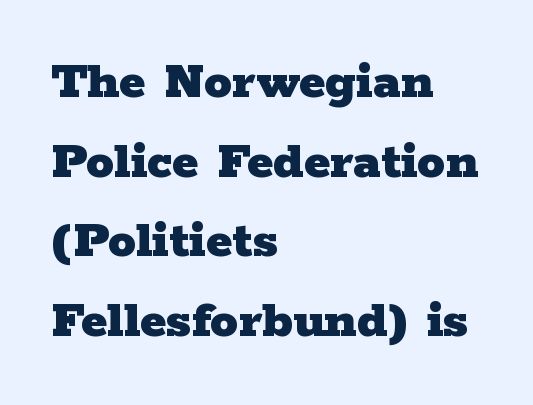
{"serif": "yes", "italic": "no", "bold": "yes", "weight": "heavy", "width": "wide", "stroke_contrast": "low", "x_height": "medium", "monospaced": "no", "underline": "no", "align": "left", "line_spacing": "normal", "line_spacing_ratio": 1.42, "letter_spacing": "normal", "letter_spacing_em": 0.0, "glyph_px": 56}
